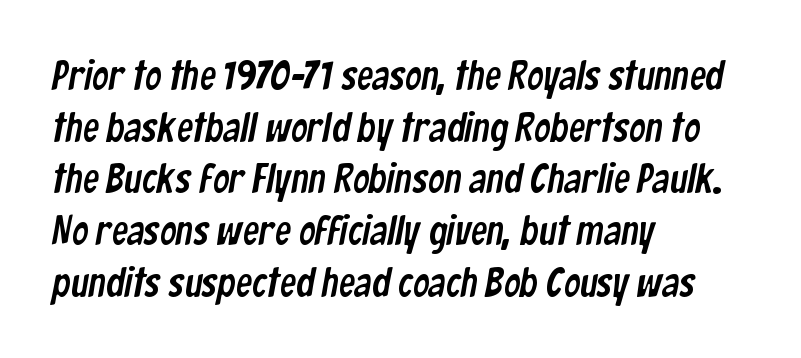
The image shows 41 px condensed sans-serif type; set left-aligned, normal line spacing (1.26x), normal letter spacing, not underlined; low stroke contrast and a medium x-height.
